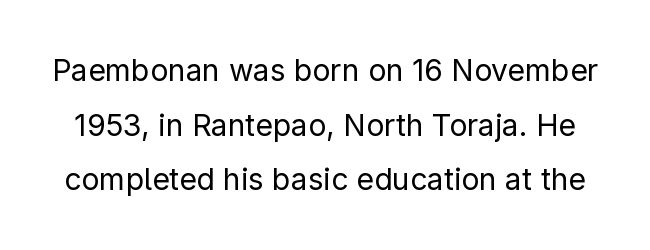
Q: Is the text bold? A: No.
Q: Is the text italic (slanted)? A: No, it is upright.
Q: Is the typeface a serif or a sans-serif typeface? A: Sans-serif.
Q: Is the text underlined? A: No.
Q: Is the spacing between letters normal or unusually wide? A: Normal.
Q: Width (condensed, normal, or wide)? A: Normal.
Q: Stroke contrast? A: Low.
Q: x-height? A: Medium.
Q: Monospaced? A: No.
